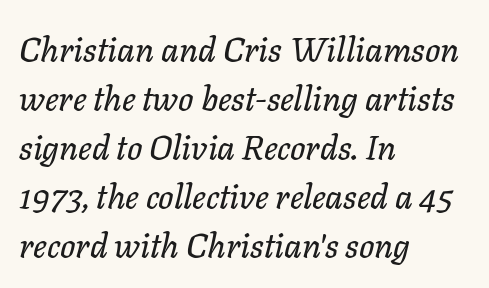
The passage shown leans; its letterforms are oblique. Has an underline been added? It has not. The line texture is even and compact thanks to regular tracking. The compositor pushed each line to the left boundary. The block of text has a typical density, with ordinary space between rows. This sample has the flowing, uneven cadence of proportional lettering.
